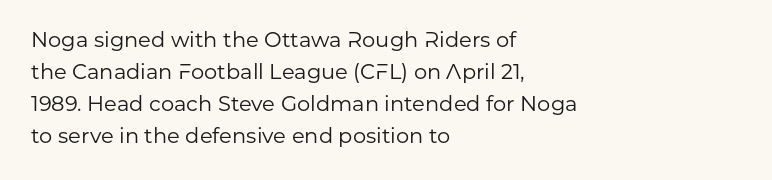
The image shows 21 px text type, upright; set left-aligned, normal line spacing (1.53x), normal letter spacing, not underlined.
